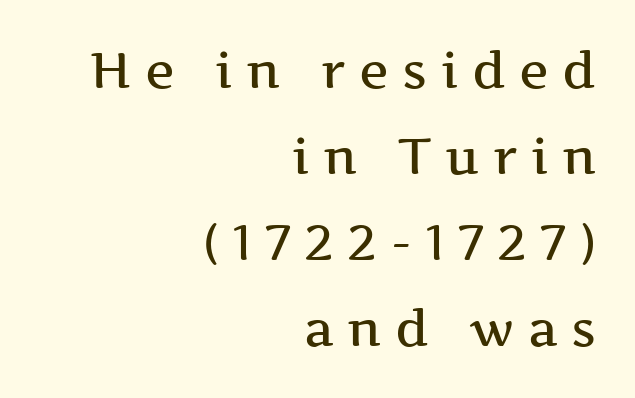
{"serif": "yes", "italic": "no", "bold": "semi", "weight": "semibold", "width": "wide", "stroke_contrast": "medium", "x_height": "medium", "monospaced": "no", "underline": "no", "align": "right", "line_spacing_ratio": 1.72, "letter_spacing": "wide", "letter_spacing_em": 0.27, "glyph_px": 50}
